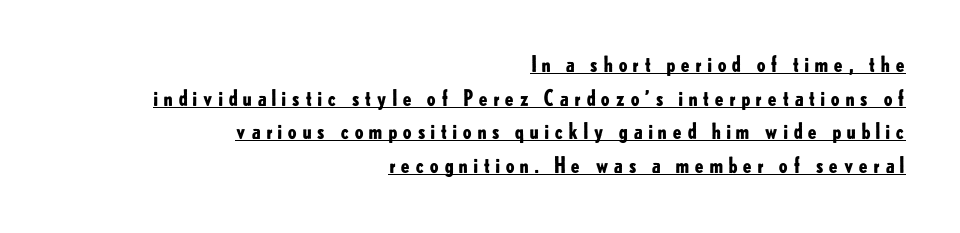
Compared with undecorated copy, this sample adds a rule below the words. The lines sit at an ordinary, default distance from one another. This is roman type, the default non-slanted kind. Compared with typical body copy, the letter spacing here is much looser.
